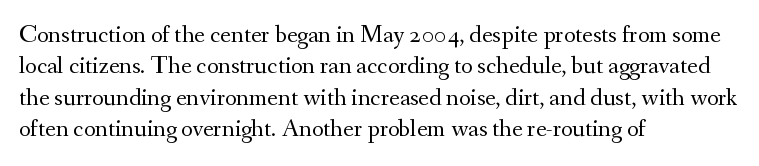
{"italic": "no", "bold": "no", "underline": "no", "align": "left", "line_spacing": "normal", "line_spacing_ratio": 1.26, "letter_spacing": "normal", "letter_spacing_em": 0.0, "glyph_px": 25}
